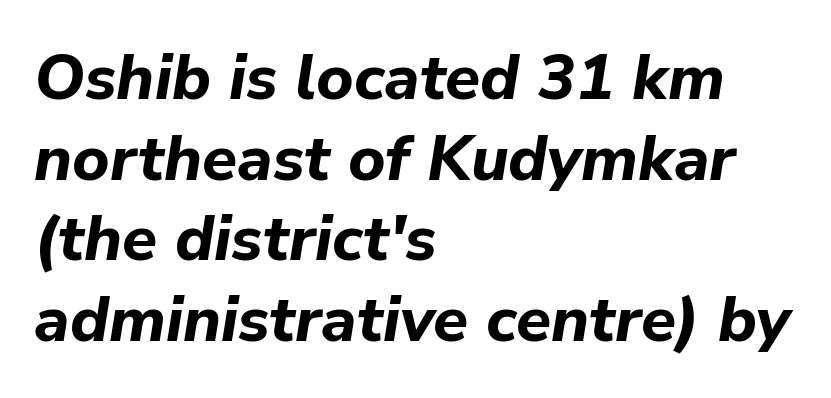
The image shows 64 px bold type, italic (leaning right); set left-aligned, normal line spacing (1.26x), normal letter spacing, not underlined; low stroke contrast and a medium x-height.
